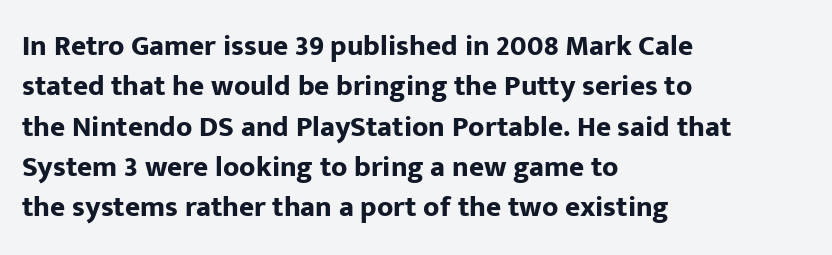
The image shows 29 px bold sans-serif type, upright; set left-aligned, normal line spacing (1.39x), normal letter spacing, not underlined; low stroke contrast and a medium x-height.
